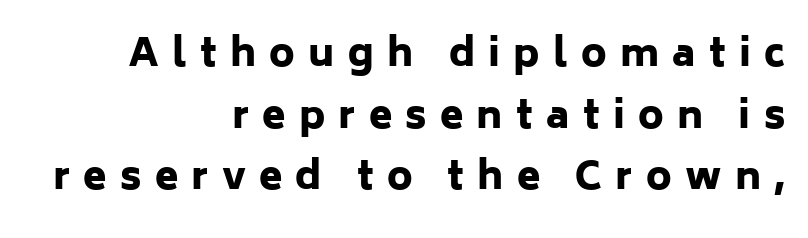
Q: Is the text bold? A: Yes.
Q: Is the text italic (slanted)? A: No, it is upright.
Q: Is the typeface a serif or a sans-serif typeface? A: Sans-serif.
Q: Is the text underlined? A: No.
Q: How is the paragraph aligned? A: Right-aligned.
Q: Is the spacing between letters normal or unusually wide? A: Unusually wide.
Q: Is the spacing between lines tight, normal or loose? A: Normal.
Q: Width (condensed, normal, or wide)? A: Normal.
Q: Stroke contrast? A: Low.
Q: x-height? A: Medium.
Q: Monospaced? A: No.
